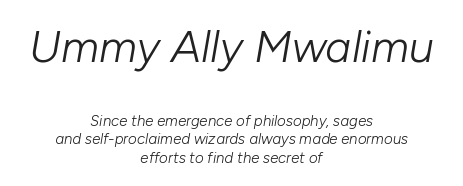
{"italic": "yes", "lean": "right", "slant_degrees": 10, "bold": "no", "weight": "light", "width": "normal", "stroke_contrast": "low", "x_height": "medium", "monospaced": "no", "underline": "no", "align": "center", "line_spacing_ratio": 1.24, "letter_spacing": "normal", "letter_spacing_em": 0.0, "larger_block": "first", "size_ratio": 3.0, "glyph_px": 45}
